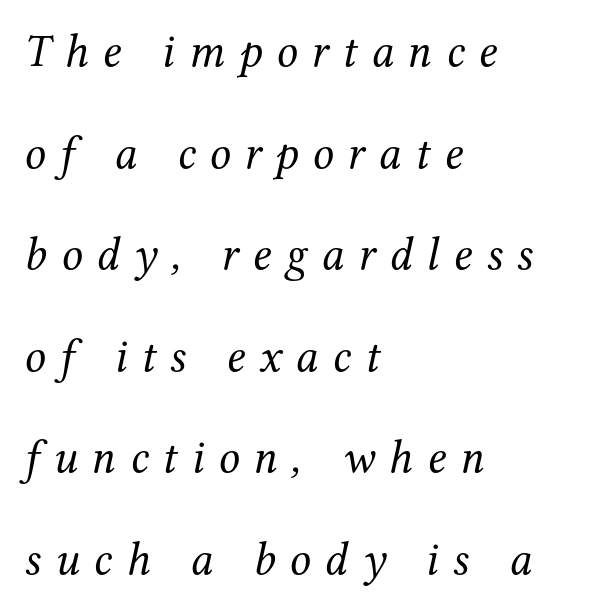
The image shows 47 px regular-weight serif type, italic (leaning right); set left-aligned, loose line spacing (2.16x), unusually wide letter spacing (+0.3 em), not underlined; medium stroke contrast and a medium x-height.
